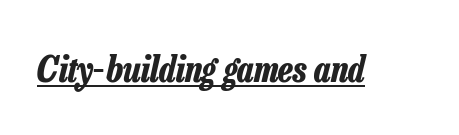
Characters follow at the spacing the type designer built in. The typesetter has applied underlining to the passage shown. The passage shown is typed in a proportional face where columns would drift. The whole block is typeset with a tilt. Caption: bold face, heavy strokes.
